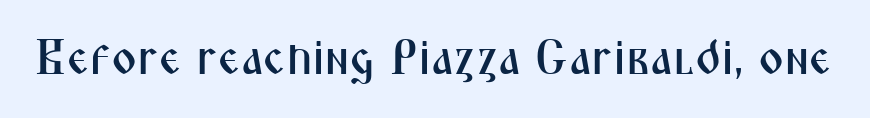
The image shows 49 px condensed sans-serif type, upright; set normal letter spacing, not underlined; medium stroke contrast and a medium x-height.
